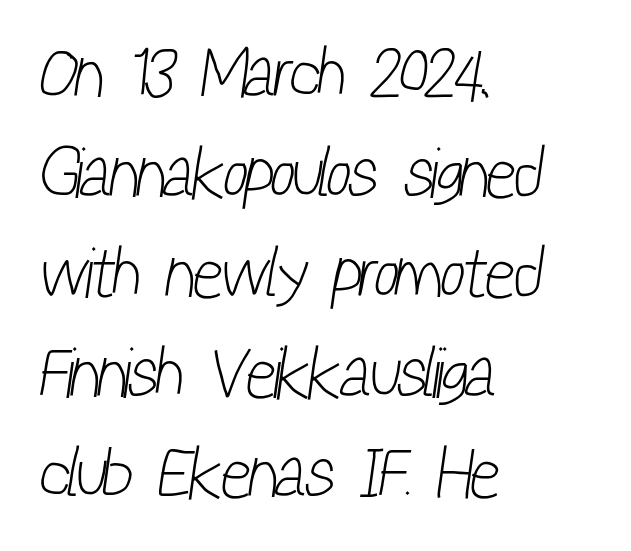
Compared with typical paragraphs, the rows here are spaced about the same. A clean baseline with only descenders dipping below it. The gaps between neighbouring characters are ordinary and unremarkable. Left-aligned paragraph, ragged on the right. The passage shown is typeset with a sans-serif family.
